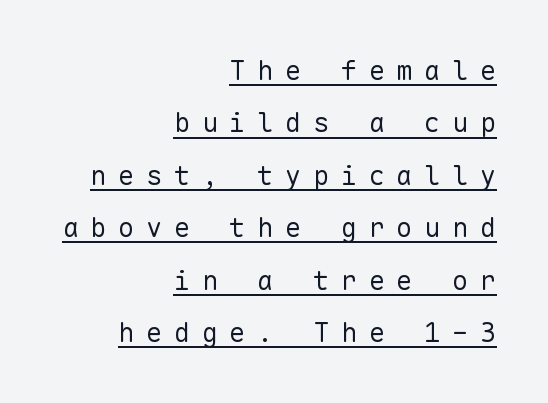
The image shows 27 px text type, upright; set right-aligned, loose line spacing (1.94x), unusually wide letter spacing (+0.43 em), underlined.
